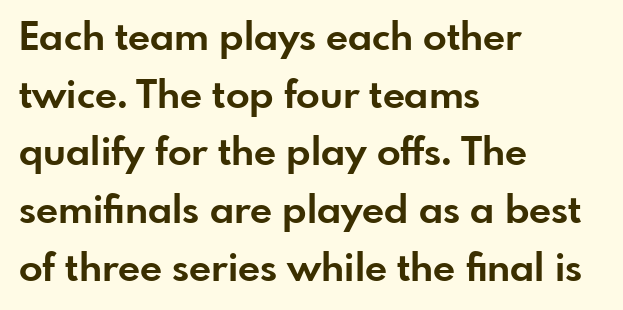
{"serif": "no", "italic": "no", "bold": "yes", "weight": "bold", "width": "normal", "stroke_contrast": "low", "x_height": "small", "monospaced": "no", "underline": "no", "align": "left", "line_spacing": "normal", "line_spacing_ratio": 1.48, "letter_spacing": "normal", "letter_spacing_em": 0.0, "glyph_px": 39}
